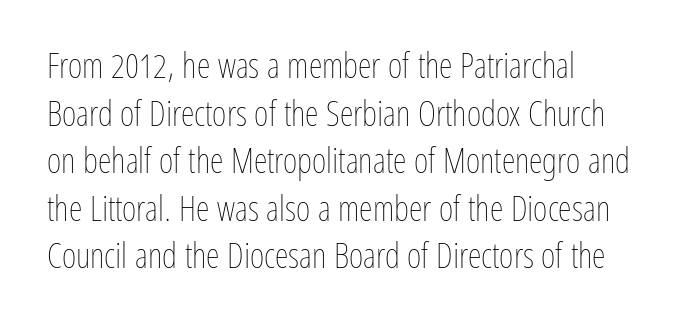
The image shows 35 px thin, condensed type, upright; set normal line spacing (1.36x), normal letter spacing, not underlined; low stroke contrast and a medium x-height.
